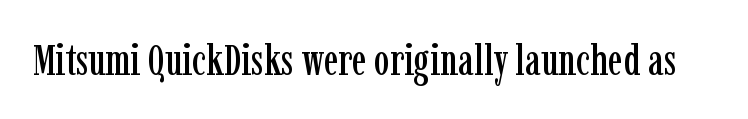
Q: Is the text italic (slanted)? A: No, it is upright.
Q: Is the typeface a serif or a sans-serif typeface? A: Serif.
Q: Is the text underlined? A: No.
Q: Is the spacing between letters normal or unusually wide? A: Normal.
Q: Width (condensed, normal, or wide)? A: Condensed.
Q: Stroke contrast? A: Low.
Q: x-height? A: Medium.
Q: Monospaced? A: No.
